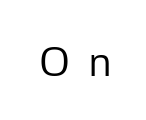
The image shows 41 px regular-weight sans-serif type, upright; set unusually wide letter spacing (+0.43 em), not underlined; low stroke contrast and a medium x-height.
